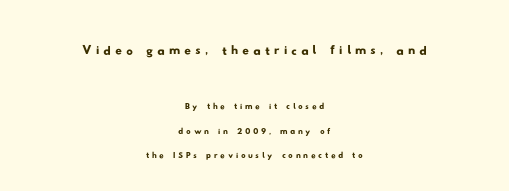
{"serif": "no", "width": "wide", "stroke_contrast": "low", "x_height": "small", "monospaced": "no", "underline": "no", "align": "center", "line_spacing": "tight", "line_spacing_ratio": 1.13, "larger_block": "first", "size_ratio": 1.5, "glyph_px": 33}
